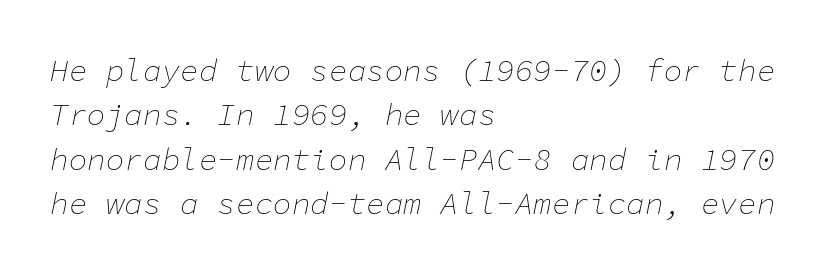
Q: Is the text bold? A: No.
Q: Is the text italic (slanted)? A: Yes, it leans right by about 11 degrees.
Q: Is the text underlined? A: No.
Q: How is the paragraph aligned? A: Left-aligned.
Q: Is the spacing between letters normal or unusually wide? A: Normal.
Q: Is the spacing between lines tight, normal or loose? A: Normal.
Q: Width (condensed, normal, or wide)? A: Normal.
Q: Stroke contrast? A: Low.
Q: x-height? A: Medium.
Q: Monospaced? A: Yes.
